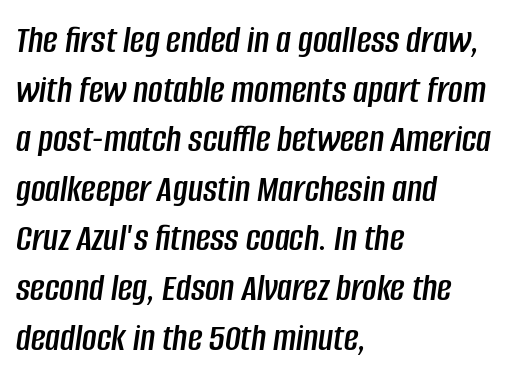
Q: Is the text italic (slanted)? A: Yes, it leans right by about 8 degrees.
Q: Is the text underlined? A: No.
Q: How is the paragraph aligned? A: Left-aligned.
Q: Is the spacing between letters normal or unusually wide? A: Normal.
Q: Width (condensed, normal, or wide)? A: Condensed.
Q: Stroke contrast? A: Low.
Q: x-height? A: Large.
Q: Monospaced? A: No.
